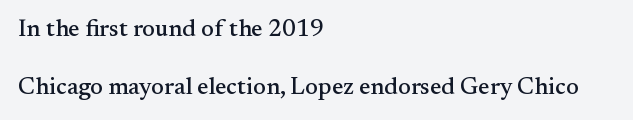
The image shows 24 px text type, upright; set left-aligned, loose line spacing (2.42x), normal letter spacing, not underlined.
